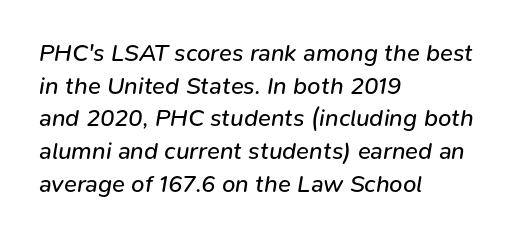
No word sits above an underline. Is the stroke heavy? The answer is a plain regular-or-lighter. This rendering leaves character spacing at its baseline value. The font's italic variant was chosen for this text. The lines are quadded left. Interline gaps are of average width in this sample.
